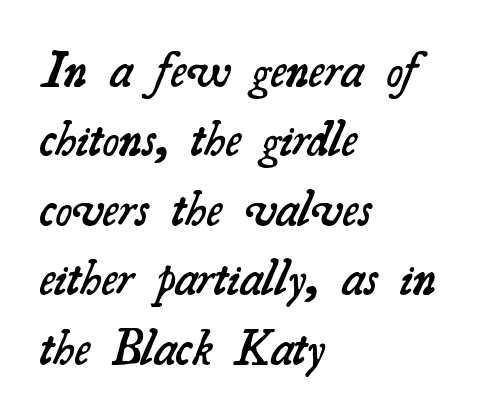
Q: Is the text bold? A: Semi-bold.
Q: Is the typeface a serif or a sans-serif typeface? A: Serif.
Q: Is the text underlined? A: No.
Q: How is the paragraph aligned? A: Left-aligned.
Q: Is the spacing between letters normal or unusually wide? A: Normal.
Q: Is the spacing between lines tight, normal or loose? A: Normal.
Q: Width (condensed, normal, or wide)? A: Normal.
Q: Stroke contrast? A: Medium.
Q: x-height? A: Small.
Q: Monospaced? A: No.
